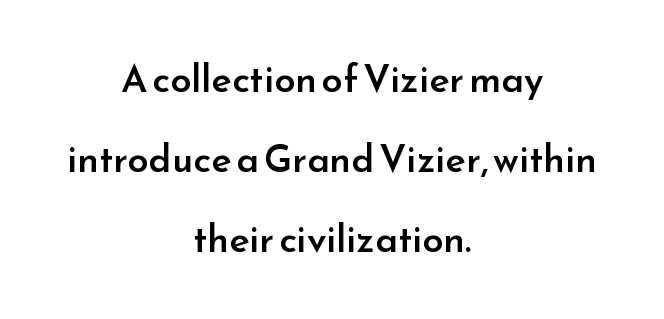
{"serif": "no", "italic": "no", "bold": "semi", "weight": "semibold", "width": "normal", "stroke_contrast": "low", "x_height": "small", "monospaced": "no", "underline": "no", "align": "center", "line_spacing": "loose", "line_spacing_ratio": 2.11, "letter_spacing": "normal", "letter_spacing_em": 0.0, "glyph_px": 38}
